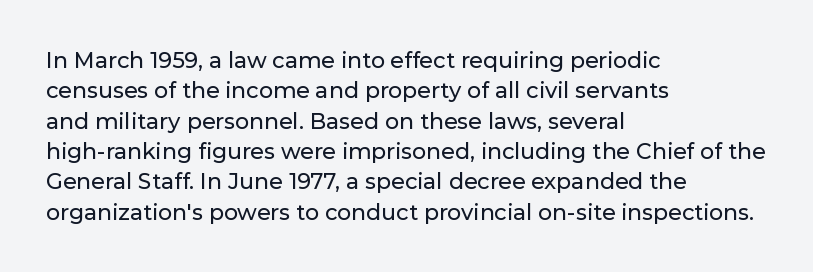
{"italic": "no", "underline": "no", "align": "left", "line_spacing": "normal", "line_spacing_ratio": 1.38, "letter_spacing": "normal", "letter_spacing_em": 0.0, "glyph_px": 22}
